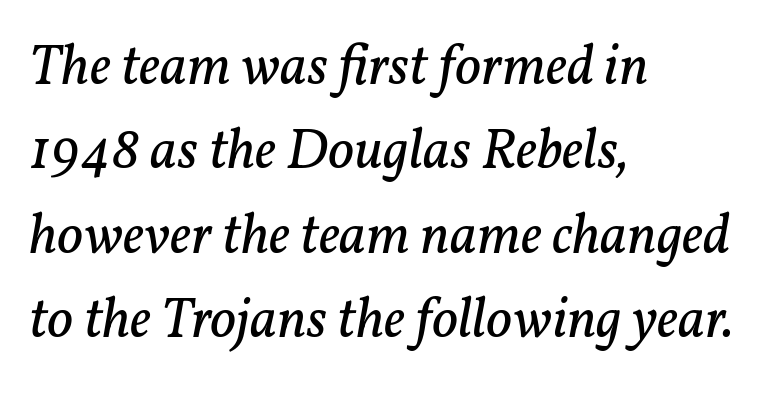
{"serif": "yes", "italic": "yes", "lean": "right", "slant_degrees": 11, "bold": "no", "weight": "regular", "width": "normal", "stroke_contrast": "low", "x_height": "medium", "monospaced": "no", "underline": "no", "align": "left", "line_spacing": "normal", "line_spacing_ratio": 1.48, "letter_spacing": "normal", "letter_spacing_em": 0.0, "glyph_px": 57}
